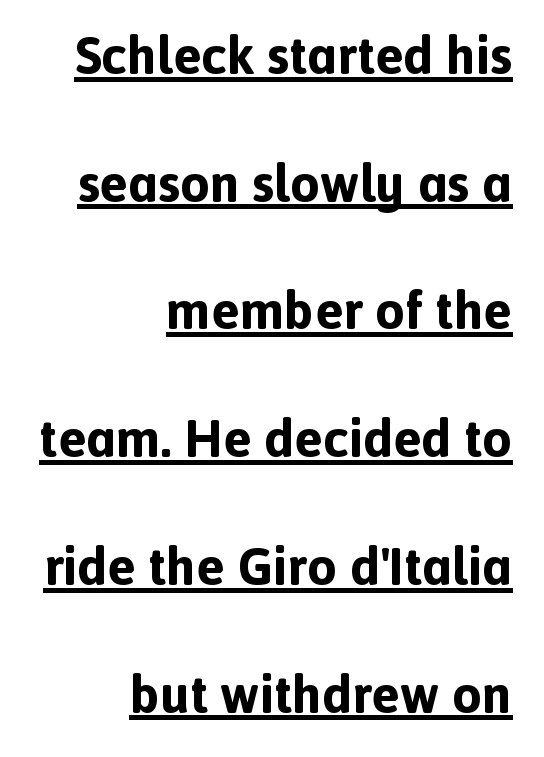
These lines are set flush right with a ragged left edge. Observe the absence of serifs on each vertical stroke in this sample. Unlike italic type, these characters show no tilt at all. Is the letter spacing exaggerated? No — it looks like the ordinary default.
